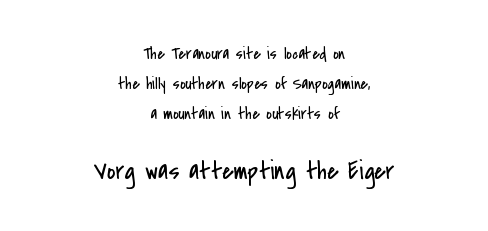
Nope, not italic — everything's standing straight. Descender tails drop into unmarked territory. The lines are quadded center. You could call the tracking neutral — neither tight nor loose. Stems and bowls with no extra thickness — not bold. The later block is typeset at a bigger size than the earlier block.
